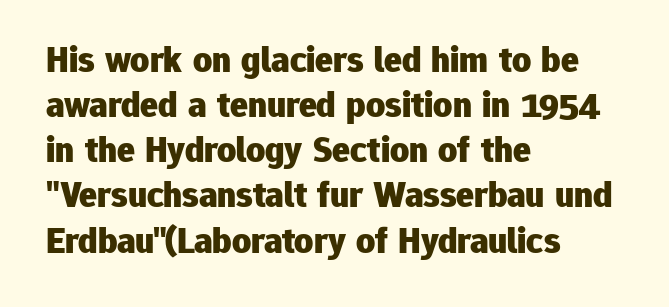
The setting favours the left margin, as ordinary paragraphs usually do. Plenty of ink on the page — the face is bold. Serifs: no, the terminals of the letterforms are clean. Students, note that the glyphs here touch the page at normal intervals. Posture: upright roman.
